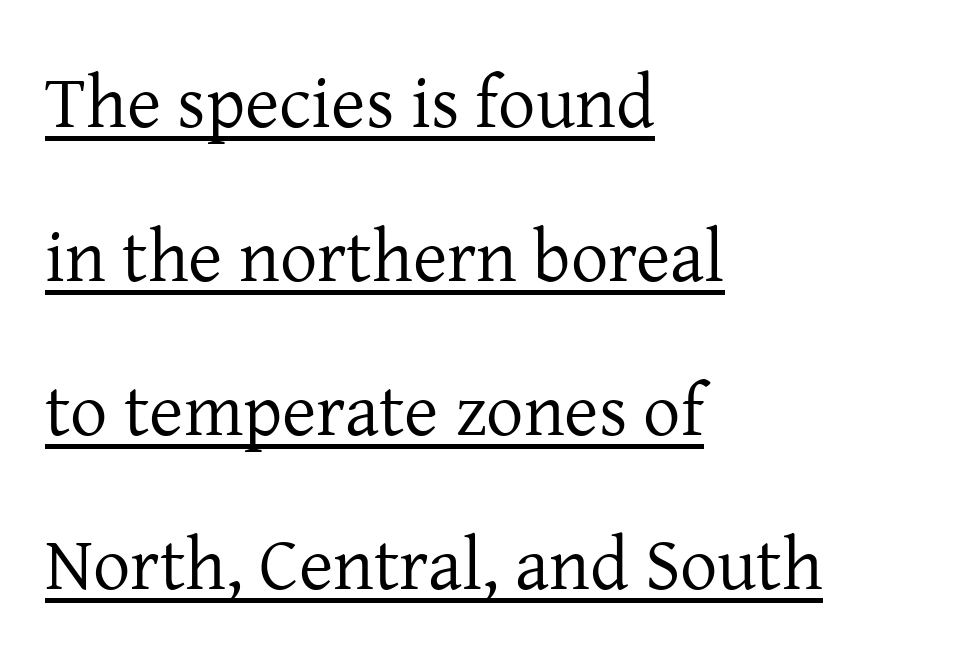
{"serif": "yes", "italic": "no", "bold": "no", "weight": "regular", "width": "normal", "stroke_contrast": "low", "x_height": "medium", "monospaced": "no", "underline": "yes", "align": "left", "line_spacing": "loose", "line_spacing_ratio": 2.08, "letter_spacing": "normal", "letter_spacing_em": 0.0, "glyph_px": 74}
